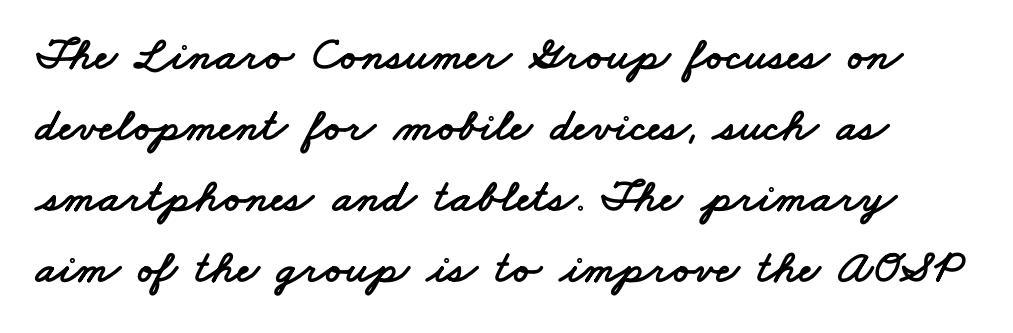
Q: Is the typeface a serif or a sans-serif typeface? A: Sans-serif.
Q: Is the text underlined? A: No.
Q: Is the spacing between letters normal or unusually wide? A: Normal.
Q: Is the spacing between lines tight, normal or loose? A: Normal.
Q: Width (condensed, normal, or wide)? A: Wide.
Q: Stroke contrast? A: Low.
Q: x-height? A: Small.
Q: Monospaced? A: No.
